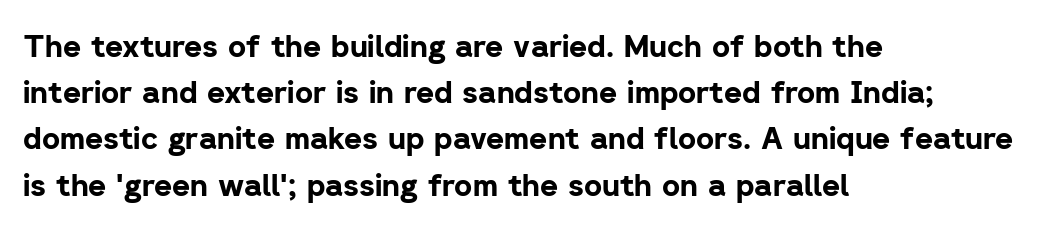
The image shows 31 px bold sans-serif type, upright; set left-aligned, normal line spacing (1.49x), normal letter spacing, not underlined; low stroke contrast and a medium x-height.
